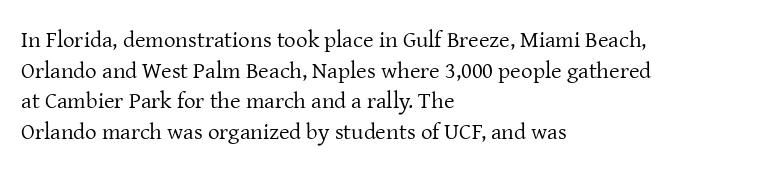
Q: Is the text bold? A: No.
Q: Is the text italic (slanted)? A: No, it is upright.
Q: Is the text underlined? A: No.
Q: How is the paragraph aligned? A: Left-aligned.
Q: Is the spacing between letters normal or unusually wide? A: Normal.
Q: Is the spacing between lines tight, normal or loose? A: Normal.
